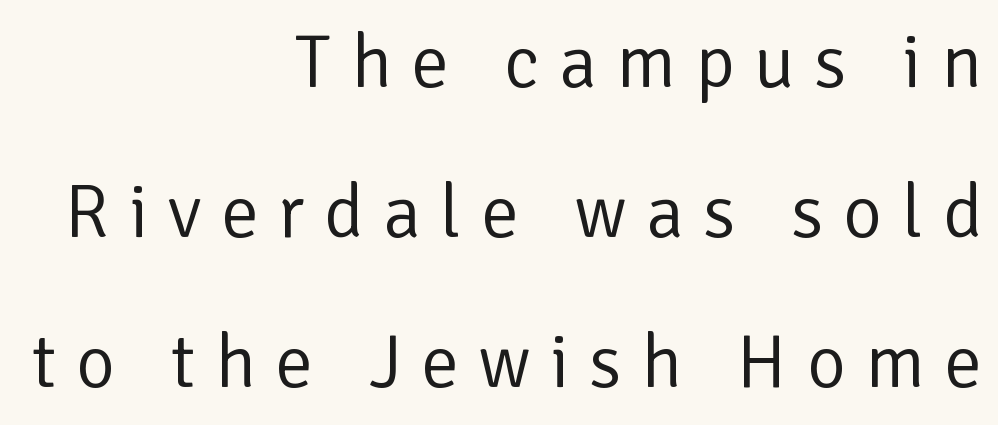
Q: Is the text bold? A: No.
Q: Is the text italic (slanted)? A: No, it is upright.
Q: Is the typeface a serif or a sans-serif typeface? A: Sans-serif.
Q: Is the text underlined? A: No.
Q: How is the paragraph aligned? A: Right-aligned.
Q: Is the spacing between letters normal or unusually wide? A: Unusually wide.
Q: Is the spacing between lines tight, normal or loose? A: Loose.
Q: Width (condensed, normal, or wide)? A: Normal.
Q: Stroke contrast? A: Low.
Q: x-height? A: Medium.
Q: Monospaced? A: No.
